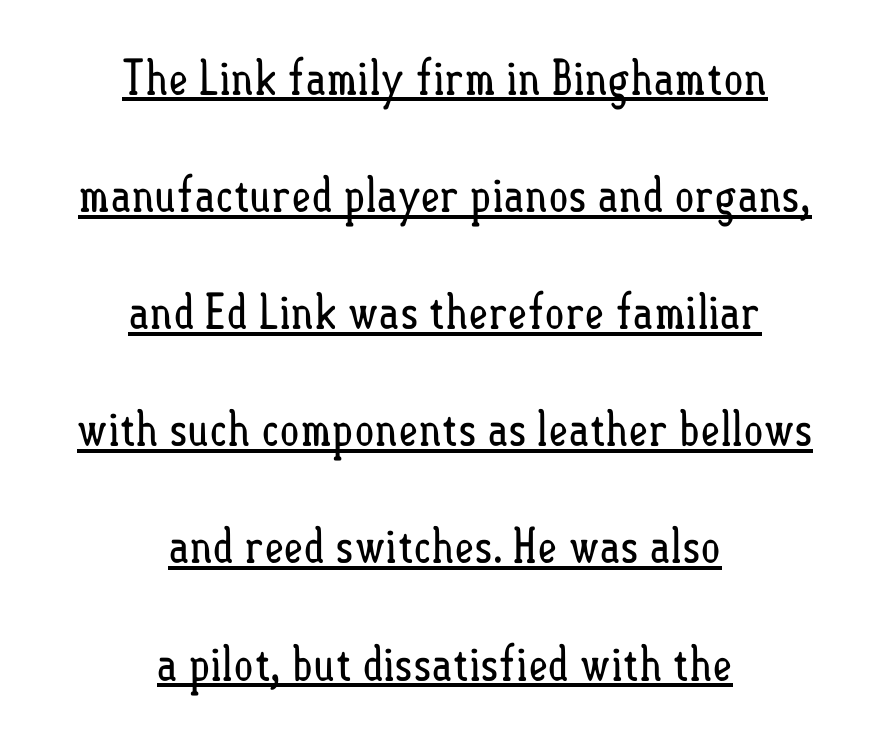
Q: Is the text bold? A: No.
Q: Is the text italic (slanted)? A: No, it is upright.
Q: Is the text underlined? A: Yes.
Q: How is the paragraph aligned? A: Centered.
Q: Is the spacing between letters normal or unusually wide? A: Normal.
Q: Is the spacing between lines tight, normal or loose? A: Loose.
Q: Width (condensed, normal, or wide)? A: Condensed.
Q: Stroke contrast? A: Low.
Q: x-height? A: Small.
Q: Monospaced? A: No.
